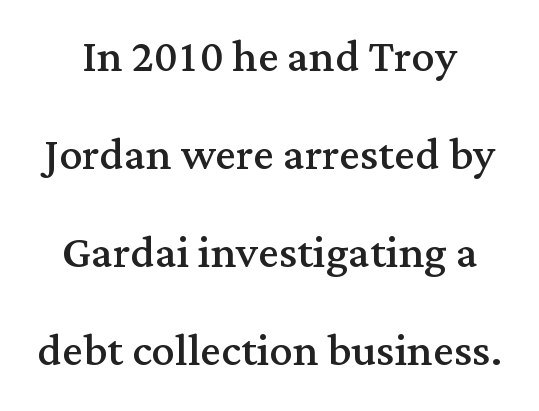
{"serif": "yes", "italic": "no", "bold": "no", "weight": "regular", "width": "normal", "stroke_contrast": "medium", "x_height": "medium", "monospaced": "no", "underline": "no", "align": "center", "line_spacing": "normal", "line_spacing_ratio": 1.69, "letter_spacing": "normal", "letter_spacing_em": 0.0, "glyph_px": 58}
